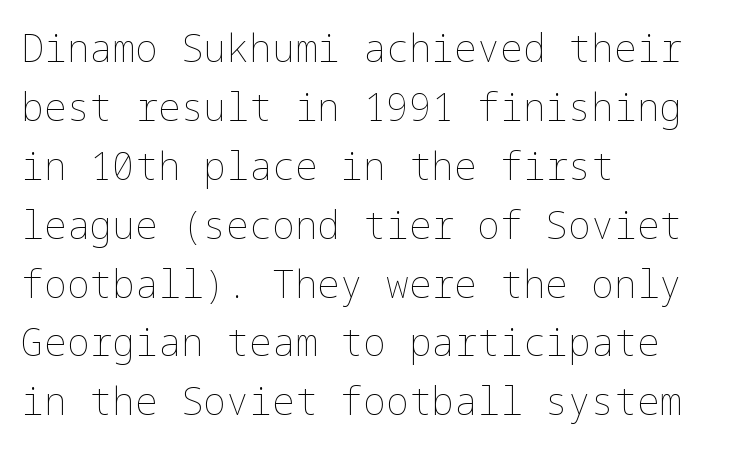
The image shows 38 px thin type, upright; set left-aligned, normal line spacing (1.55x), normal letter spacing, not underlined; low stroke contrast and a medium x-height.
